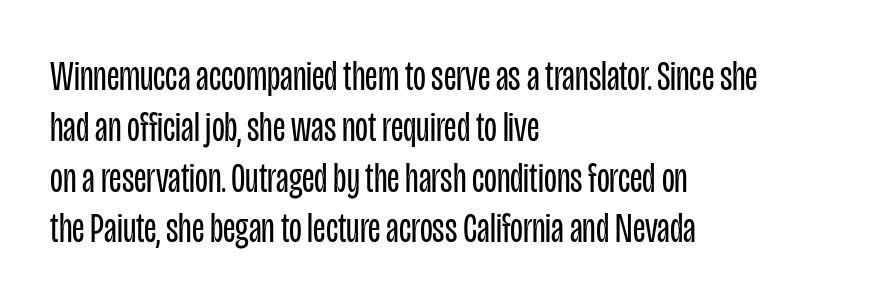
The image shows 42 px regular-weight, condensed sans-serif type, upright; set left-aligned, line spacing 1.21x, normal letter spacing, not underlined; low stroke contrast and a large x-height.
